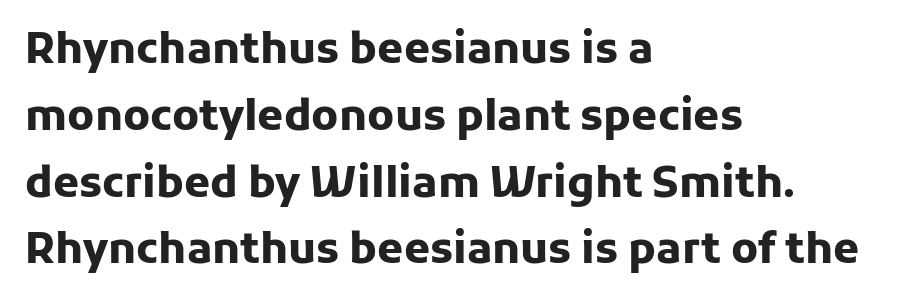
{"serif": "no", "italic": "no", "bold": "yes", "weight": "heavy", "width": "normal", "stroke_contrast": "low", "x_height": "medium", "monospaced": "no", "underline": "no", "align": "left", "line_spacing": "normal", "line_spacing_ratio": 1.59, "letter_spacing": "normal", "letter_spacing_em": 0.0, "glyph_px": 42}
